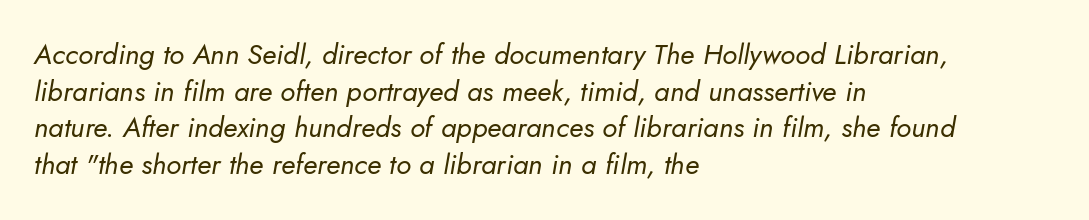
{"italic": "yes", "lean": "right", "slant_degrees": 5, "bold": "no", "weight": "regular", "width": "normal", "stroke_contrast": "low", "x_height": "small", "monospaced": "no", "underline": "no", "align": "left", "line_spacing": "normal", "line_spacing_ratio": 1.31, "letter_spacing": "normal", "letter_spacing_em": 0.0, "glyph_px": 28}
